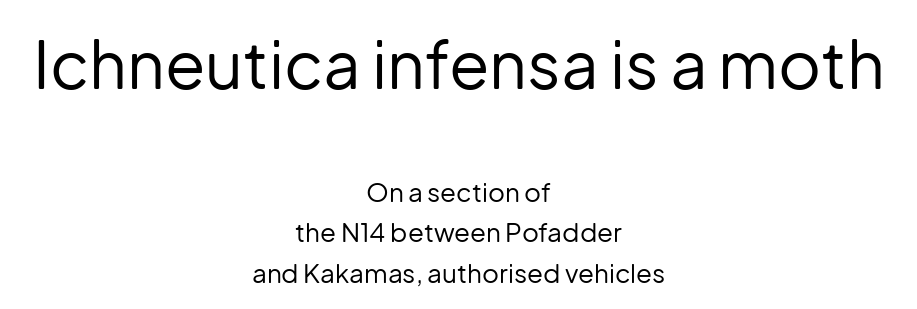
Q: Is the text bold? A: No.
Q: Is the text italic (slanted)? A: No, it is upright.
Q: Is the typeface a serif or a sans-serif typeface? A: Sans-serif.
Q: Is the text underlined? A: No.
Q: How is the paragraph aligned? A: Centered.
Q: Is the spacing between letters normal or unusually wide? A: Normal.
Q: Is the spacing between lines tight, normal or loose? A: Normal.
Q: Which block of text is set in a larger size, the first (top) or the second (bottom)? A: The first (top) one.
Q: Width (condensed, normal, or wide)? A: Normal.
Q: Stroke contrast? A: Low.
Q: x-height? A: Medium.
Q: Monospaced? A: No.
